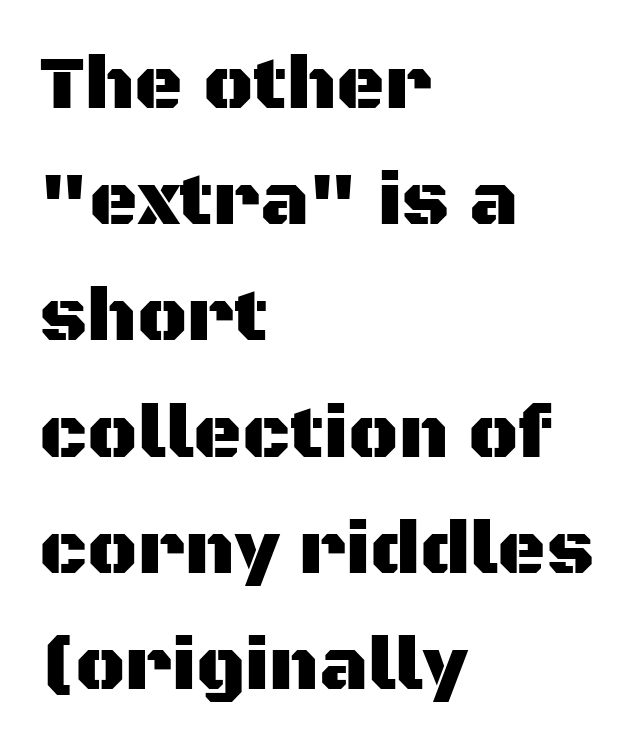
Leading matches the norm, producing a regular column. The text block is weighted toward the left margin, trailing off unevenly rightward. The rendering uses natural spacing where letterforms have individual widths. The face used here is rendered with its standard letterfit.
